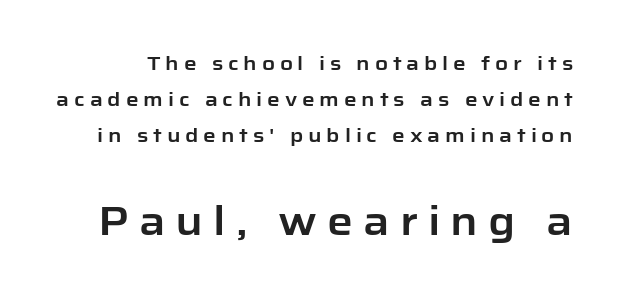
Q: Is the text italic (slanted)? A: No, it is upright.
Q: Is the typeface a serif or a sans-serif typeface? A: Sans-serif.
Q: Is the text underlined? A: No.
Q: Is the spacing between letters normal or unusually wide? A: Unusually wide.
Q: Which block of text is set in a larger size, the first (top) or the second (bottom)? A: The second (bottom) one.
Q: Width (condensed, normal, or wide)? A: Normal.
Q: Stroke contrast? A: Low.
Q: x-height? A: Medium.
Q: Monospaced? A: No.
